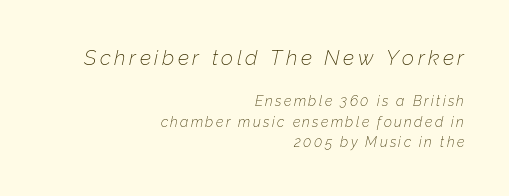
The image shows 21 px text type, italic (leaning right); set right-aligned, normal line spacing (1.45x), not underlined; the first (top) block is 1.5x larger.
